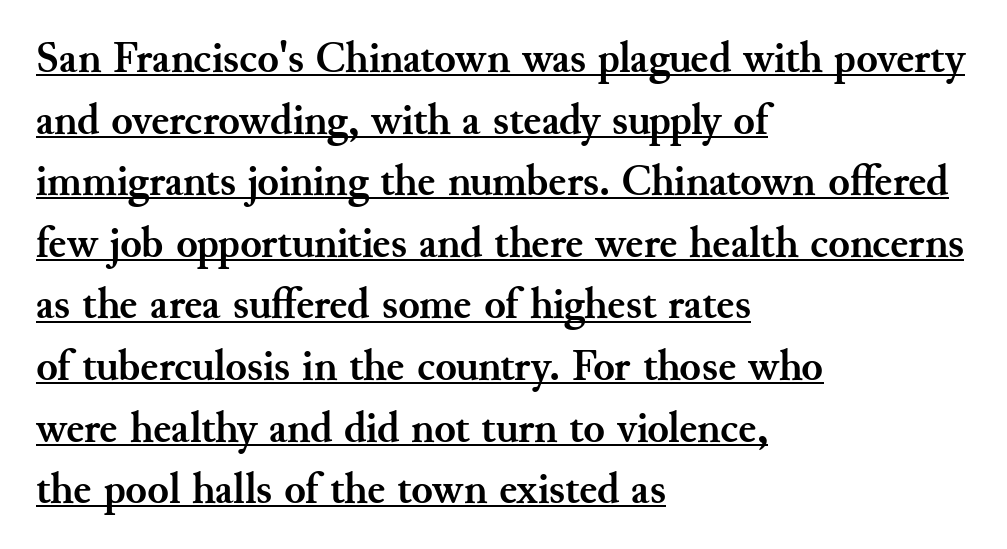
This sample uses an upright cut, with every glyph sitting square on the baseline. Serifs: yes, visible at the terminals of the letterforms. You'd pick this weight for a headline — it's a proper bold. This sample carries an underscore along the baseline area. Varying glyph widths throughout — classic text-font behaviour.
